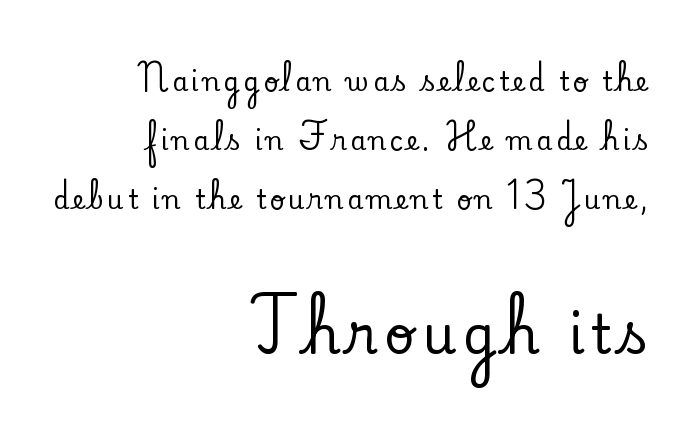
{"serif": "yes", "italic": "no", "width": "normal", "stroke_contrast": "low", "x_height": "small", "monospaced": "no", "underline": "no", "align": "right", "line_spacing": "loose", "line_spacing_ratio": 2.26, "larger_block": "second", "size_ratio": 2.04, "glyph_px": 53}
